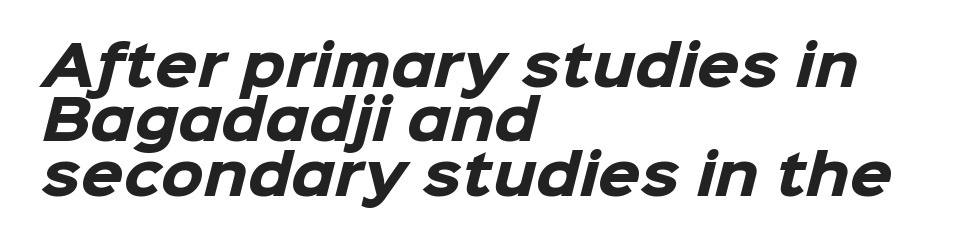
Q: Is the text bold? A: Yes.
Q: Is the typeface a serif or a sans-serif typeface? A: Sans-serif.
Q: Is the text underlined? A: No.
Q: How is the paragraph aligned? A: Left-aligned.
Q: Is the spacing between letters normal or unusually wide? A: Normal.
Q: Is the spacing between lines tight, normal or loose? A: Tight.
Q: Width (condensed, normal, or wide)? A: Normal.
Q: Stroke contrast? A: Low.
Q: x-height? A: Medium.
Q: Monospaced? A: No.
